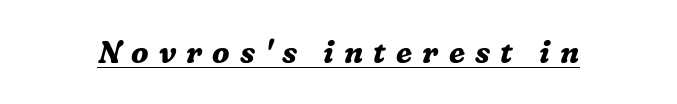
The image shows 30 px bold serif type, italic (leaning right); set unusually wide letter spacing (+0.34 em), underlined; medium stroke contrast and a medium x-height.
